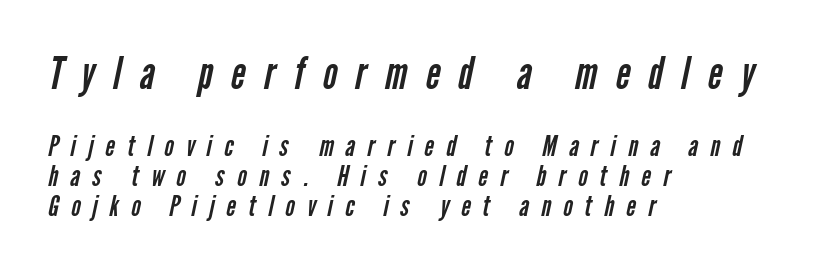
Q: Is the text bold? A: No.
Q: Is the typeface a serif or a sans-serif typeface? A: Sans-serif.
Q: Is the text underlined? A: No.
Q: How is the paragraph aligned? A: Left-aligned.
Q: Is the spacing between letters normal or unusually wide? A: Unusually wide.
Q: Is the spacing between lines tight, normal or loose? A: Tight.
Q: Which block of text is set in a larger size, the first (top) or the second (bottom)? A: The first (top) one.
Q: Width (condensed, normal, or wide)? A: Condensed.
Q: Stroke contrast? A: Low.
Q: x-height? A: Medium.
Q: Monospaced? A: No.
